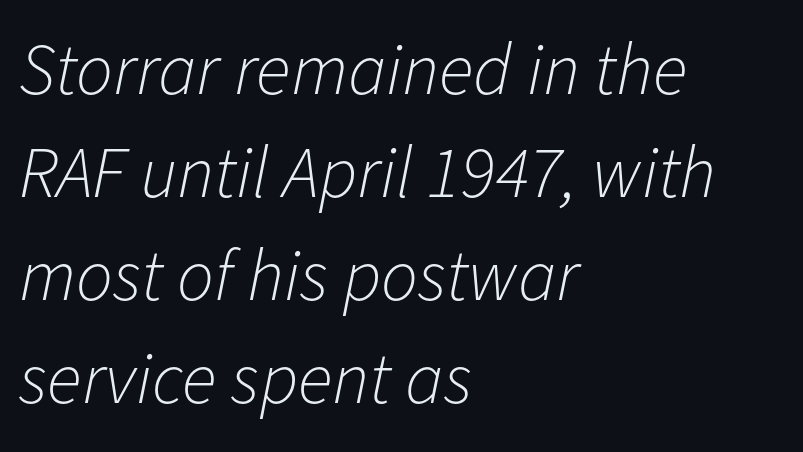
Q: Is the text bold? A: No.
Q: Is the text italic (slanted)? A: Yes, it leans right by about 11 degrees.
Q: Is the text underlined? A: No.
Q: How is the paragraph aligned? A: Left-aligned.
Q: Is the spacing between letters normal or unusually wide? A: Normal.
Q: Is the spacing between lines tight, normal or loose? A: Normal.
Q: Width (condensed, normal, or wide)? A: Normal.
Q: Stroke contrast? A: Low.
Q: x-height? A: Medium.
Q: Monospaced? A: No.
